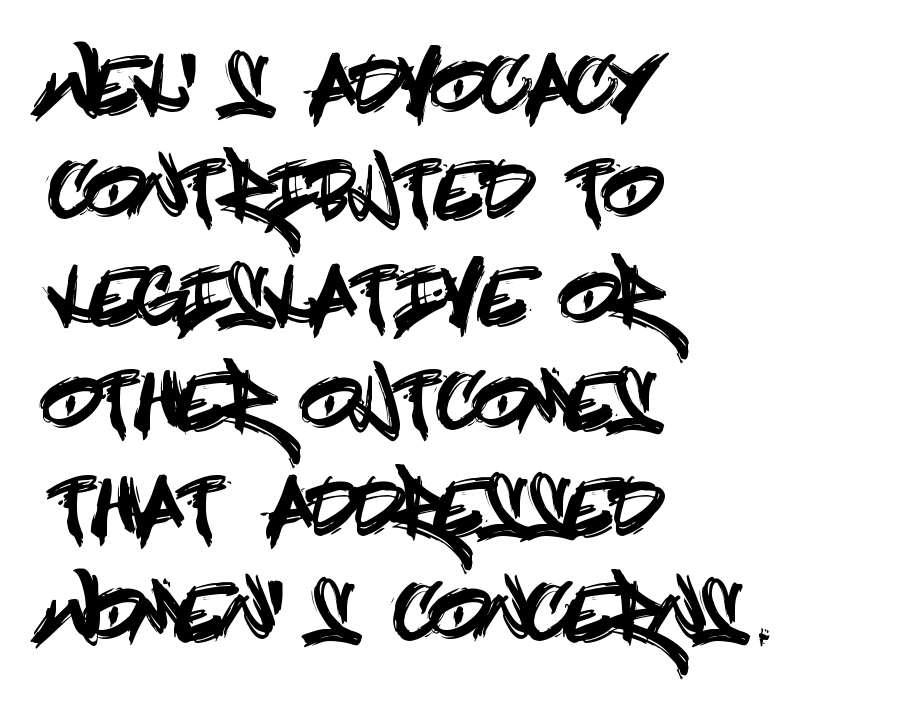
Q: Is the text italic (slanted)? A: Yes.
Q: Is the typeface a serif or a sans-serif typeface? A: Sans-serif.
Q: Is the text underlined? A: No.
Q: How is the paragraph aligned? A: Left-aligned.
Q: Is the spacing between letters normal or unusually wide? A: Normal.
Q: Is the spacing between lines tight, normal or loose? A: Normal.
Q: Width (condensed, normal, or wide)? A: Condensed.
Q: x-height? A: Large.
